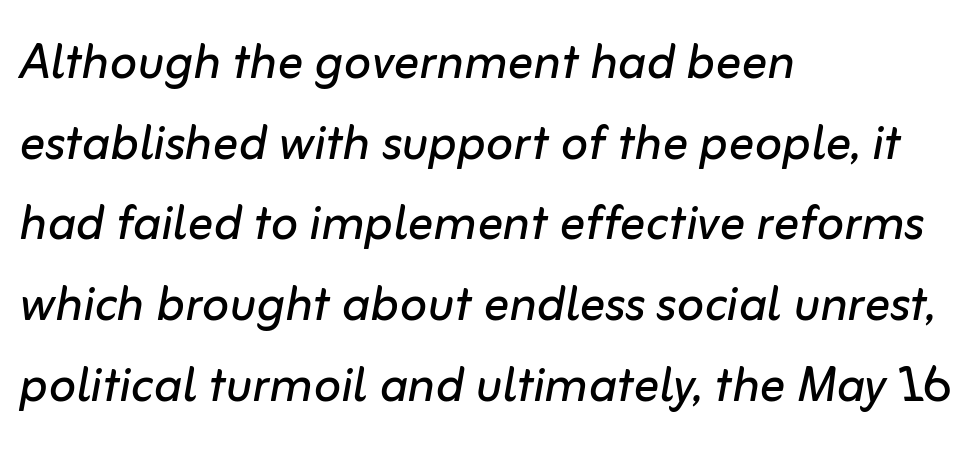
The image shows 64 px regular-weight type, italic (leaning right); set left-aligned, normal line spacing (1.26x), normal letter spacing, not underlined; low stroke contrast and a medium x-height.
